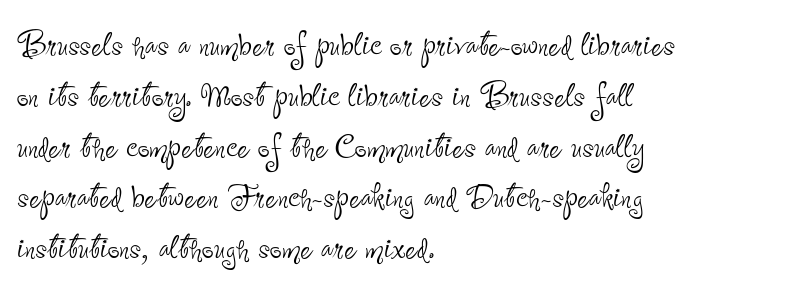
Q: Is the text bold? A: No.
Q: Is the text italic (slanted)? A: Yes.
Q: Is the typeface a serif or a sans-serif typeface? A: Sans-serif.
Q: Is the text underlined? A: No.
Q: How is the paragraph aligned? A: Left-aligned.
Q: Is the spacing between letters normal or unusually wide? A: Normal.
Q: Width (condensed, normal, or wide)? A: Condensed.
Q: Stroke contrast? A: Low.
Q: x-height? A: Small.
Q: Monospaced? A: No.
